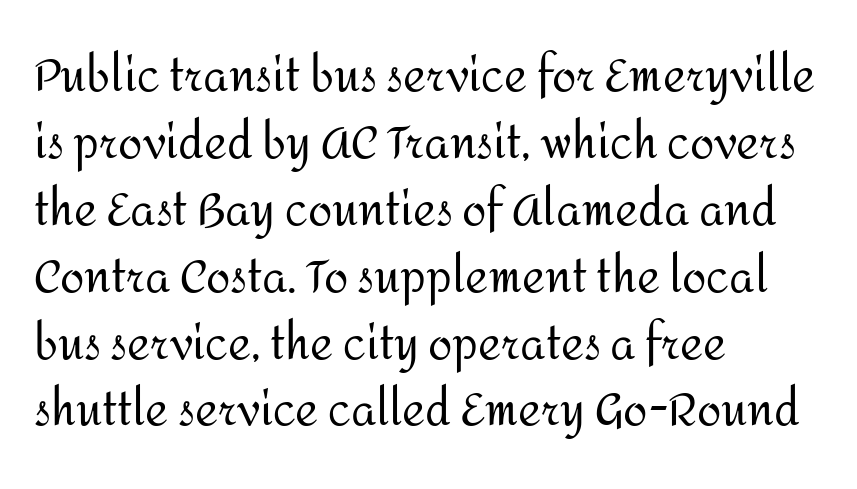
The image shows 44 px regular-weight sans-serif type, upright; set left-aligned, normal line spacing (1.52x), normal letter spacing, not underlined; medium stroke contrast and a medium x-height.
